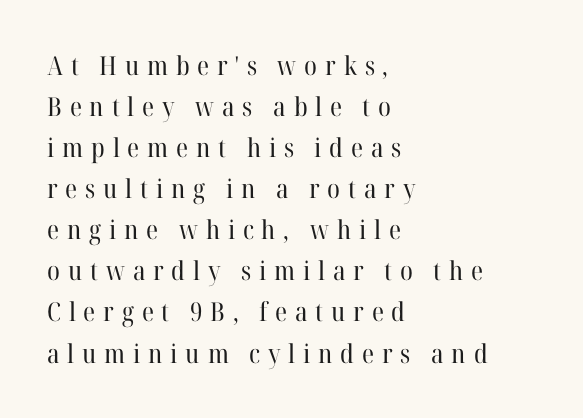
Baseline-to-baseline distance is the conventional proportion of letter height. Left-aligned paragraph, ragged on the right. Stroke thickness stays within the range of a standard reading face or lighter. Words float on clear page, feet unadorned. The type sits square on the baseline with zero lean. You could only call the tracking loose — the letters float apart.
